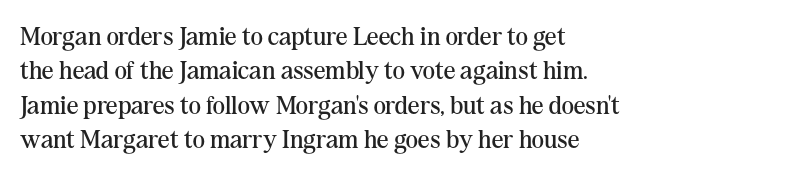
Leftover space on each line is placed entirely after the last word. Notice how the stems are strictly vertical — no italics here. The rendering uses a moderate line-height, typical for paragraphs. Underlining? Definitely not there. A light-to-regular cut is what we see here.
